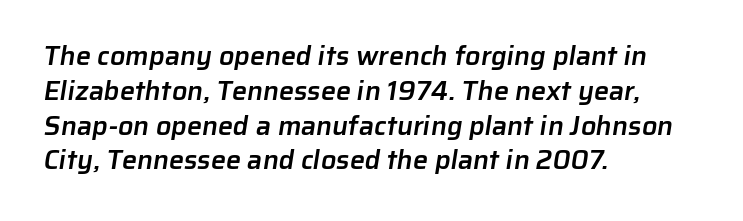
Q: Is the text bold? A: Semi-bold.
Q: Is the text underlined? A: No.
Q: How is the paragraph aligned? A: Left-aligned.
Q: Is the spacing between letters normal or unusually wide? A: Normal.
Q: Is the spacing between lines tight, normal or loose? A: Normal.
